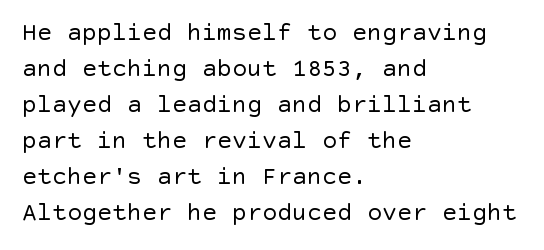
{"italic": "no", "bold": "no", "underline": "no", "align": "left", "line_spacing": "normal", "line_spacing_ratio": 1.44, "letter_spacing": "normal", "letter_spacing_em": 0.0, "glyph_px": 25}
